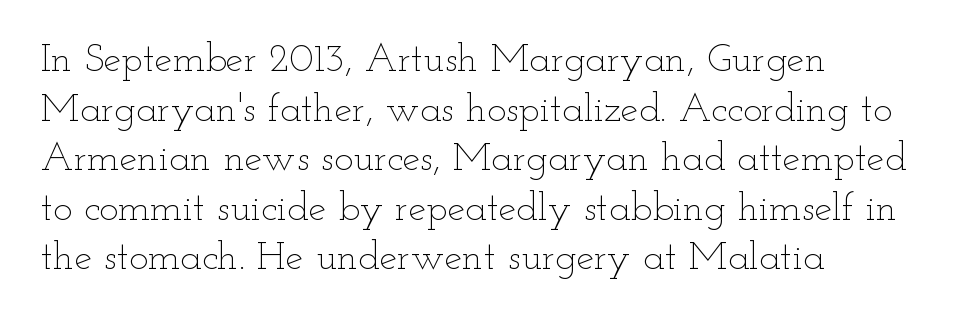
The image shows 40 px thin, wide type, upright; set left-aligned, line spacing 1.24x, normal letter spacing, not underlined; low stroke contrast and a small x-height.
